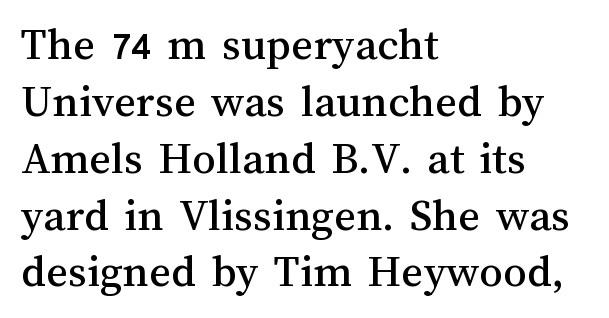
This sample is left-justified, so line endings fall wherever the words run out. The line texture is even and compact thanks to regular tracking. The lettering holds an erect, upright posture throughout. Beneath every word, the page is bare.
